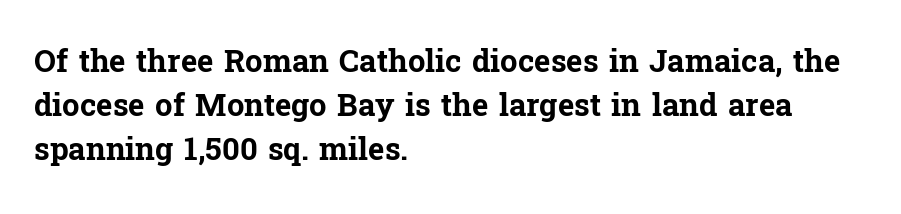
The image shows 31 px bold serif type, upright; set left-aligned, normal line spacing (1.42x), normal letter spacing, not underlined; low stroke contrast and a medium x-height.
